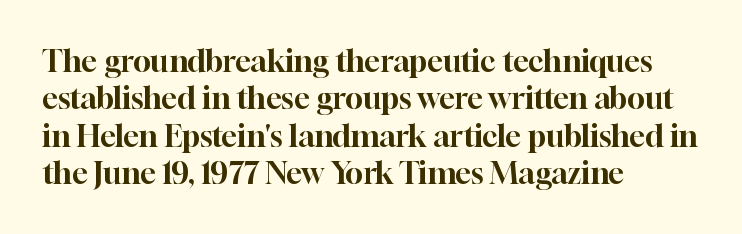
{"serif": "yes", "italic": "no", "width": "normal", "stroke_contrast": "high", "x_height": "medium", "monospaced": "no", "underline": "no", "align": "left", "line_spacing": "normal", "line_spacing_ratio": 1.25, "letter_spacing": "normal", "letter_spacing_em": 0.0, "glyph_px": 30}
